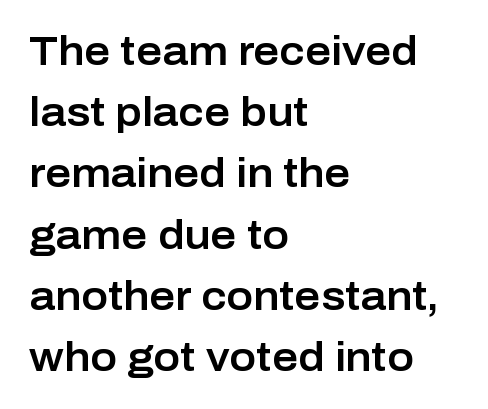
The image shows 40 px sans-serif type, upright; set left-aligned, normal line spacing (1.53x), normal letter spacing, not underlined; low stroke contrast and a medium x-height.
